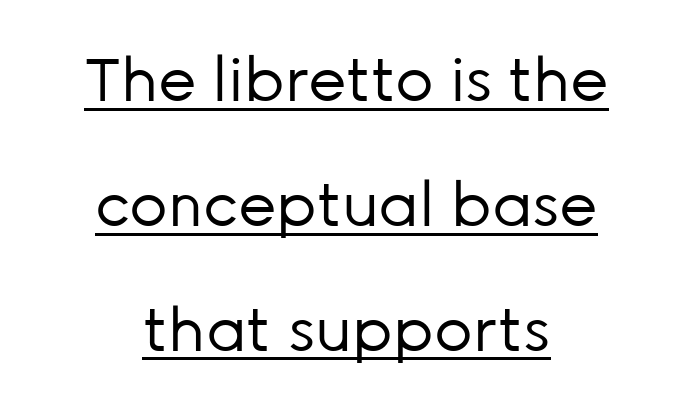
The rag falls on both sides of this text block equally. The letters advance in unequal steps, a hallmark of proportional type. The typography opts for an upright posture over an oblique one. This sample trades compactness for vertical openness between lines. Bold? No — there's no thickening of the strokes.
